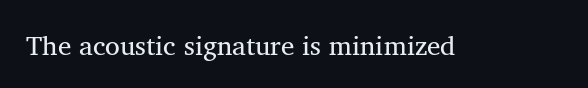
Has an underline been added? It has not. The type is set solid horizontally, with unmodified tracking. The characters are drawn with everyday or finer stroke widths. Every character sits straight up, as roman type does.
